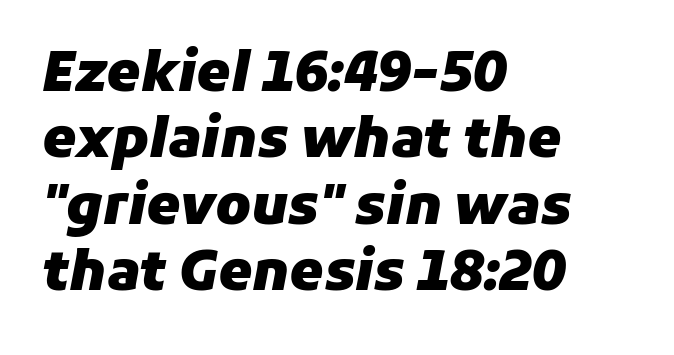
{"italic": "yes", "lean": "right", "slant_degrees": 11, "bold": "yes", "weight": "heavy", "width": "normal", "stroke_contrast": "low", "x_height": "medium", "monospaced": "no", "underline": "no", "align": "left", "line_spacing_ratio": 1.23, "letter_spacing": "normal", "letter_spacing_em": 0.0, "glyph_px": 54}
